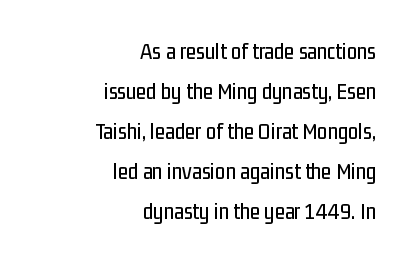
Q: Is the text italic (slanted)? A: No, it is upright.
Q: Is the text underlined? A: No.
Q: How is the paragraph aligned? A: Right-aligned.
Q: Is the spacing between letters normal or unusually wide? A: Normal.
